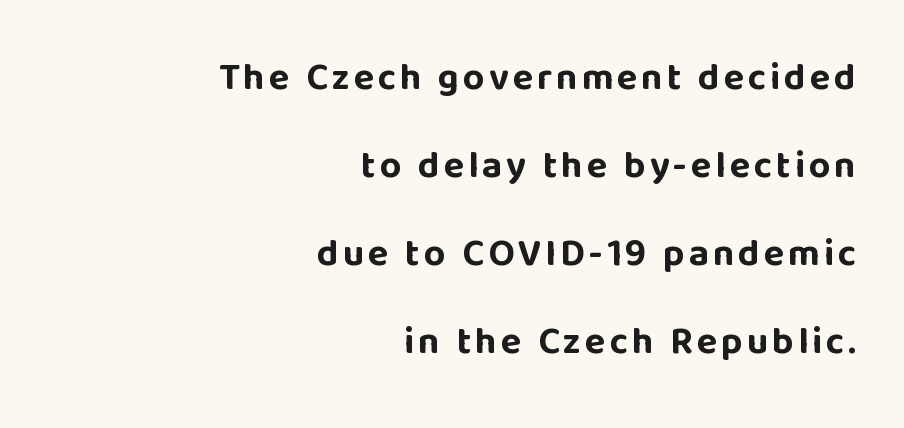
The image shows 38 px bold sans-serif type, upright; set right-aligned, loose line spacing (2.32x), not underlined; low stroke contrast and a large x-height.
